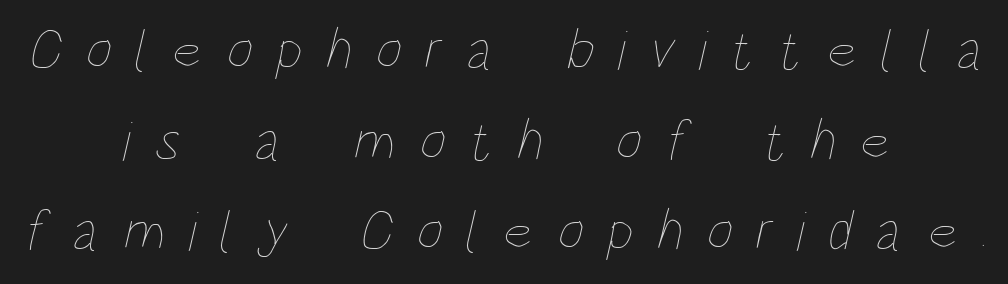
{"bold": "no", "weight": "thin", "width": "condensed", "stroke_contrast": "low", "x_height": "large", "monospaced": "no", "underline": "no", "align": "center", "line_spacing": "normal", "line_spacing_ratio": 1.59, "letter_spacing": "wide", "letter_spacing_em": 0.42, "glyph_px": 57}
